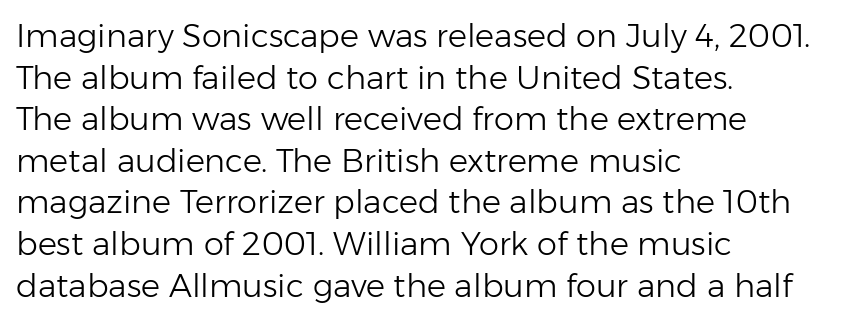
{"serif": "no", "italic": "no", "bold": "no", "weight": "light", "width": "normal", "stroke_contrast": "low", "x_height": "medium", "monospaced": "no", "underline": "no", "align": "left", "line_spacing": "normal", "line_spacing_ratio": 1.3, "letter_spacing": "normal", "letter_spacing_em": 0.0, "glyph_px": 32}
